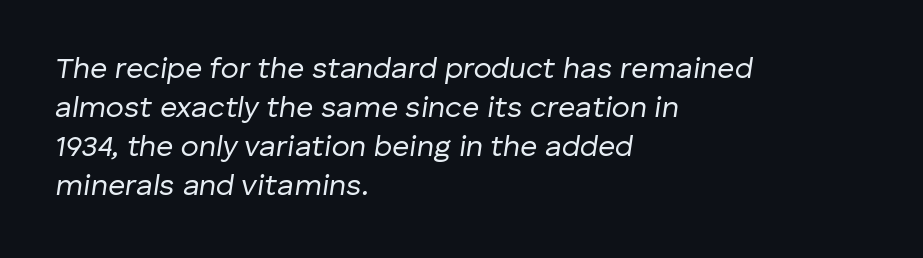
Q: Is the text bold? A: No.
Q: Is the text italic (slanted)? A: Yes, it leans right by about 8 degrees.
Q: Is the text underlined? A: No.
Q: How is the paragraph aligned? A: Left-aligned.
Q: Is the spacing between letters normal or unusually wide? A: Normal.
Q: Is the spacing between lines tight, normal or loose? A: Normal.
Q: Width (condensed, normal, or wide)? A: Normal.
Q: Stroke contrast? A: Low.
Q: x-height? A: Medium.
Q: Monospaced? A: No.
